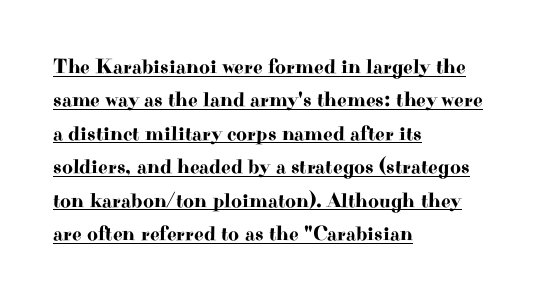
Q: Is the text italic (slanted)? A: No, it is upright.
Q: Is the text underlined? A: Yes.
Q: How is the paragraph aligned? A: Left-aligned.
Q: Is the spacing between letters normal or unusually wide? A: Normal.
Q: Is the spacing between lines tight, normal or loose? A: Normal.
